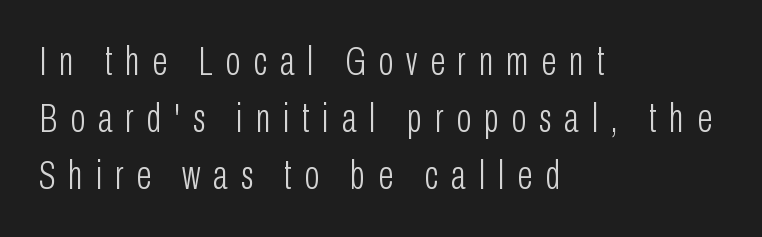
The image shows 40 px light, condensed sans-serif type, upright; set left-aligned, normal line spacing (1.42x), unusually wide letter spacing (+0.32 em), not underlined; low stroke contrast and a medium x-height.
